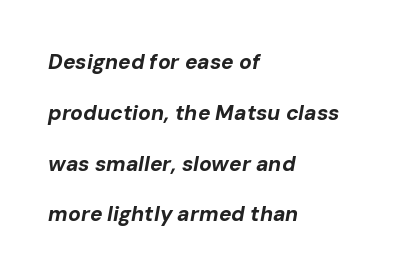
Q: Is the text bold? A: Yes.
Q: Is the text italic (slanted)? A: Yes, it leans right by about 10 degrees.
Q: Is the text underlined? A: No.
Q: How is the paragraph aligned? A: Left-aligned.
Q: Is the spacing between letters normal or unusually wide? A: Normal.
Q: Is the spacing between lines tight, normal or loose? A: Loose.
